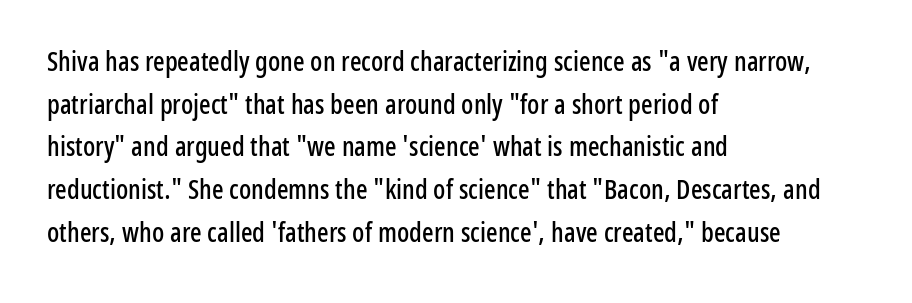
The image shows 27 px text type, upright; set left-aligned, normal line spacing (1.58x), normal letter spacing, not underlined.
